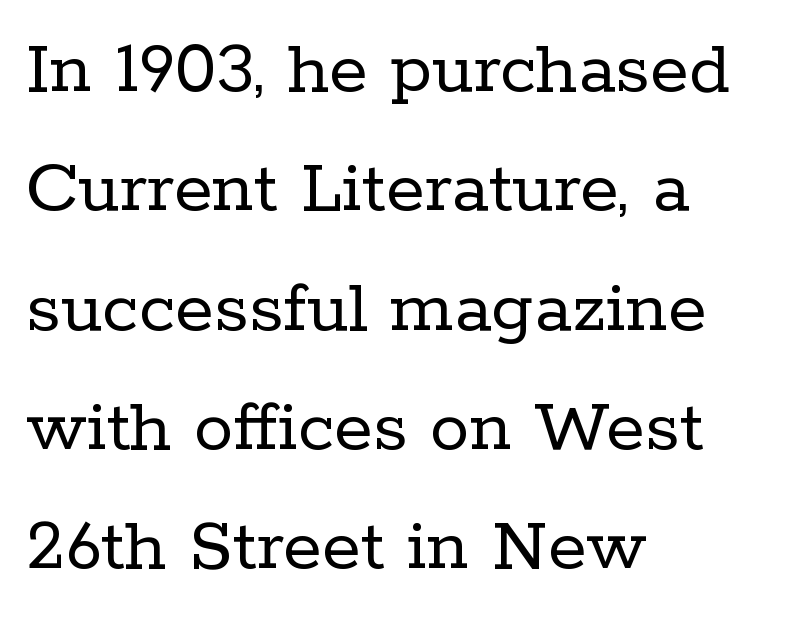
Q: Is the text bold? A: No.
Q: Is the text italic (slanted)? A: No, it is upright.
Q: Is the typeface a serif or a sans-serif typeface? A: Serif.
Q: Is the text underlined? A: No.
Q: How is the paragraph aligned? A: Left-aligned.
Q: Is the spacing between letters normal or unusually wide? A: Normal.
Q: Is the spacing between lines tight, normal or loose? A: Normal.
Q: Width (condensed, normal, or wide)? A: Normal.
Q: Stroke contrast? A: Low.
Q: x-height? A: Medium.
Q: Monospaced? A: No.
